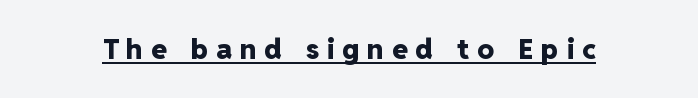
Q: Is the text bold? A: Yes.
Q: Is the text italic (slanted)? A: No, it is upright.
Q: Is the typeface a serif or a sans-serif typeface? A: Sans-serif.
Q: Is the text underlined? A: Yes.
Q: Is the spacing between letters normal or unusually wide? A: Unusually wide.
Q: Width (condensed, normal, or wide)? A: Normal.
Q: Stroke contrast? A: Low.
Q: x-height? A: Medium.
Q: Monospaced? A: No.
